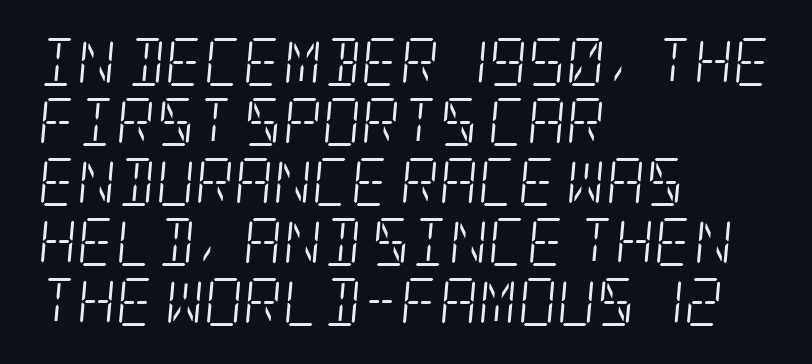
The specimen omits any rule beneath the text block's lines. The letterforms sit shoulder to shoulder at normal distance. Leftover space on each line is placed entirely after the last word. The face used here is seriffed, in the tradition of book romans.
